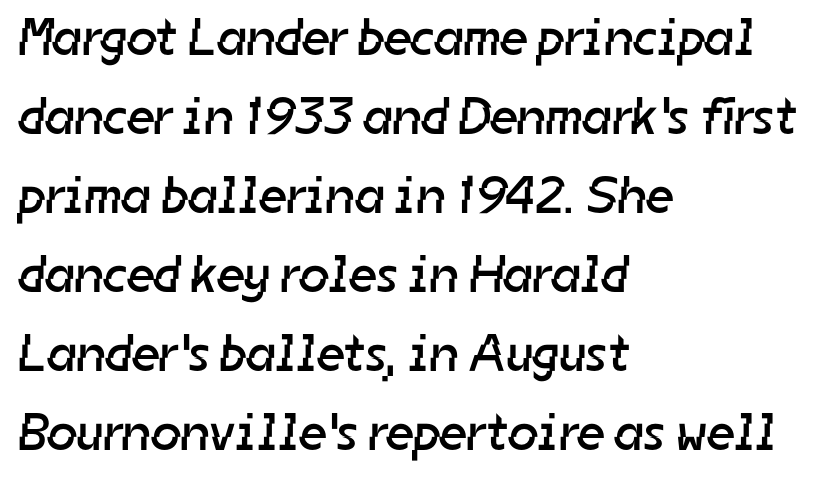
Q: Is the text bold? A: No.
Q: Is the typeface a serif or a sans-serif typeface? A: Sans-serif.
Q: Is the text underlined? A: No.
Q: How is the paragraph aligned? A: Left-aligned.
Q: Is the spacing between letters normal or unusually wide? A: Normal.
Q: Is the spacing between lines tight, normal or loose? A: Normal.
Q: Width (condensed, normal, or wide)? A: Normal.
Q: Stroke contrast? A: Low.
Q: x-height? A: Medium.
Q: Monospaced? A: No.
